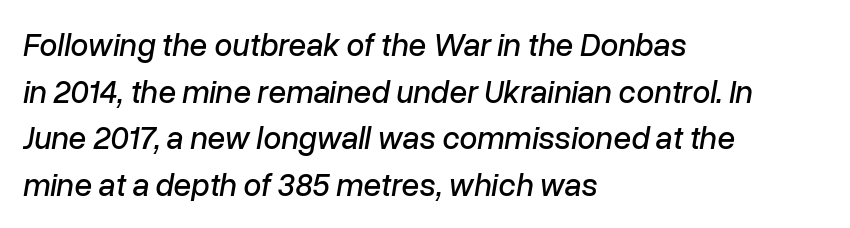
The image shows 32 px text type, italic (leaning right); set left-aligned, normal line spacing (1.46x), normal letter spacing, not underlined; low stroke contrast and a medium x-height.
